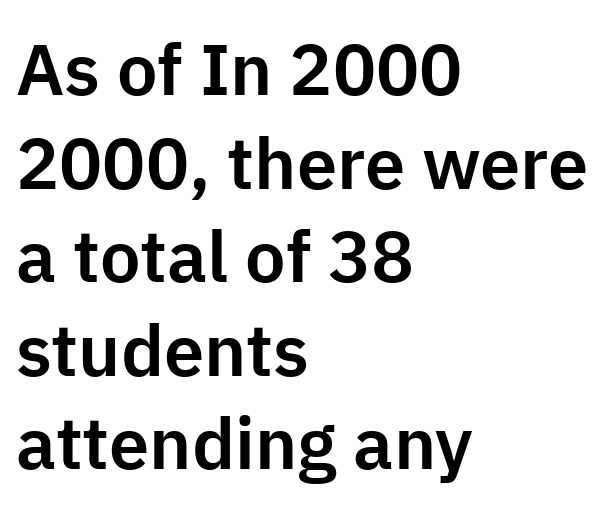
Q: Is the text italic (slanted)? A: No, it is upright.
Q: Is the typeface a serif or a sans-serif typeface? A: Sans-serif.
Q: Is the text underlined? A: No.
Q: How is the paragraph aligned? A: Left-aligned.
Q: Is the spacing between letters normal or unusually wide? A: Normal.
Q: Is the spacing between lines tight, normal or loose? A: Normal.
Q: Width (condensed, normal, or wide)? A: Normal.
Q: Stroke contrast? A: Low.
Q: x-height? A: Medium.
Q: Monospaced? A: No.
